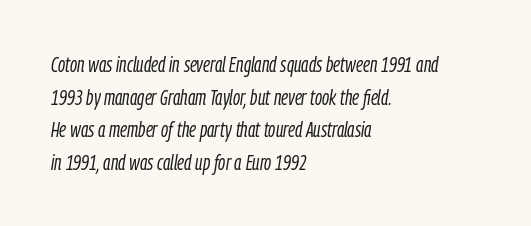
The image shows 21 px text type, italic (leaning right); set left-aligned, normal line spacing (1.55x), normal letter spacing, not underlined.
